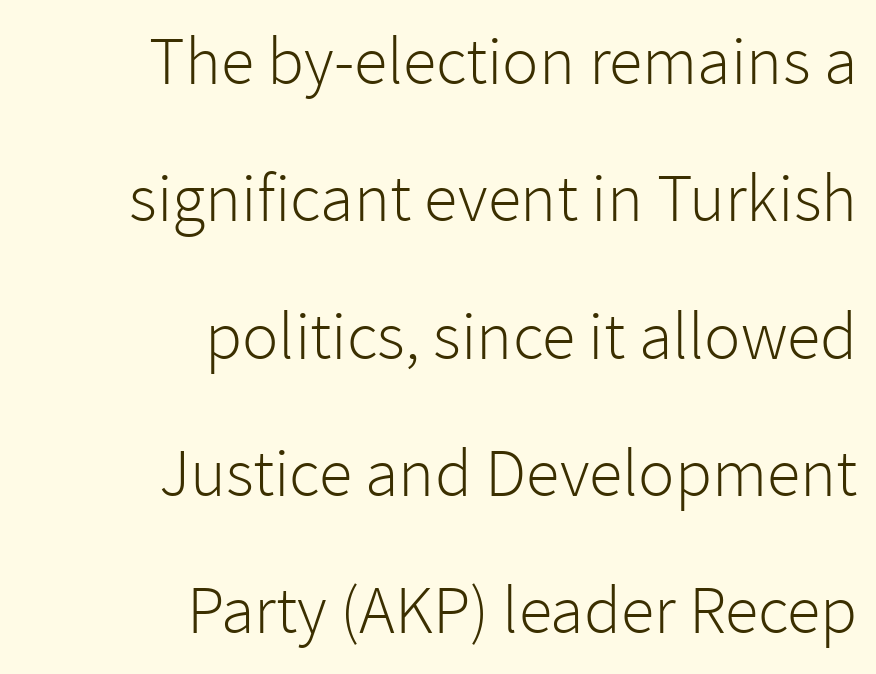
Q: Is the text bold? A: No.
Q: Is the text italic (slanted)? A: No, it is upright.
Q: Is the typeface a serif or a sans-serif typeface? A: Sans-serif.
Q: Is the text underlined? A: No.
Q: How is the paragraph aligned? A: Right-aligned.
Q: Is the spacing between letters normal or unusually wide? A: Normal.
Q: Is the spacing between lines tight, normal or loose? A: Loose.
Q: Width (condensed, normal, or wide)? A: Normal.
Q: Stroke contrast? A: Low.
Q: x-height? A: Medium.
Q: Monospaced? A: No.
